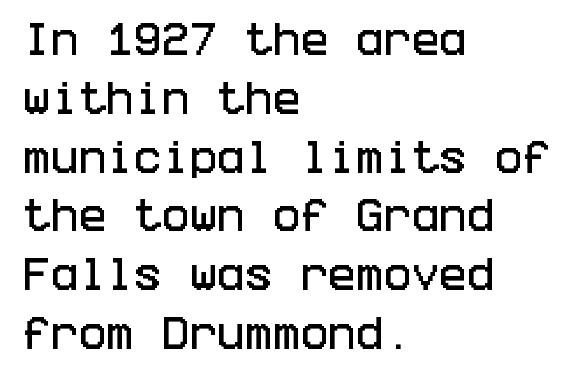
{"serif": "no", "italic": "no", "width": "condensed", "stroke_contrast": "low", "x_height": "large", "underline": "no", "align": "left", "line_spacing": "normal", "line_spacing_ratio": 1.59, "letter_spacing": "normal", "letter_spacing_em": 0.0, "glyph_px": 37}
